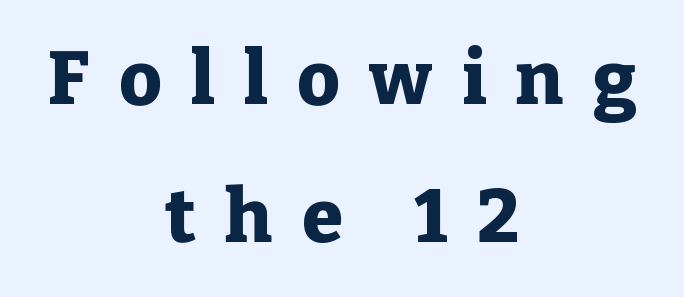
{"serif": "yes", "italic": "no", "bold": "yes", "weight": "heavy", "width": "normal", "stroke_contrast": "low", "x_height": "medium", "monospaced": "no", "underline": "no", "align": "center", "line_spacing_ratio": 1.87, "letter_spacing": "wide", "letter_spacing_em": 0.4, "glyph_px": 74}
